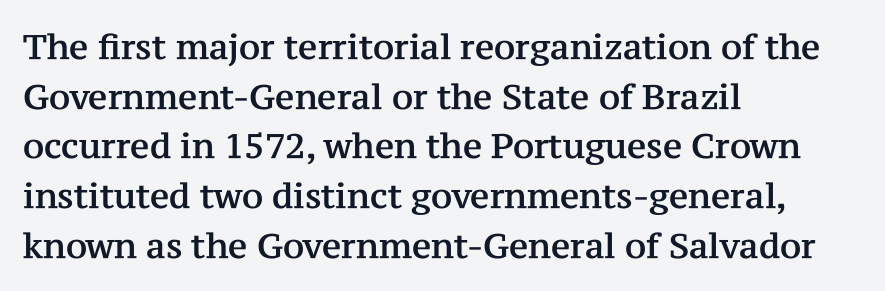
The image shows 34 px serif type, upright; set left-aligned, normal line spacing (1.46x), normal letter spacing, not underlined; medium stroke contrast and a medium x-height.
